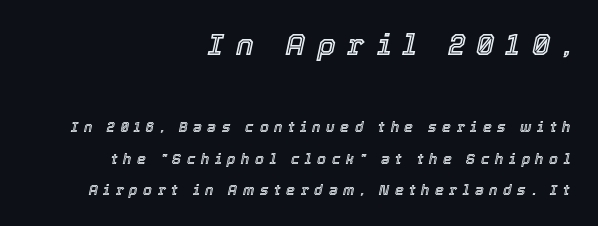
Q: Is the text italic (slanted)? A: Yes, it leans right by about 12 degrees.
Q: Is the text underlined? A: No.
Q: How is the paragraph aligned? A: Right-aligned.
Q: Is the spacing between letters normal or unusually wide? A: Unusually wide.
Q: Is the spacing between lines tight, normal or loose? A: Loose.
Q: Which block of text is set in a larger size, the first (top) or the second (bottom)? A: The first (top) one.
Q: Width (condensed, normal, or wide)? A: Normal.
Q: x-height? A: Medium.
Q: Monospaced? A: No.
